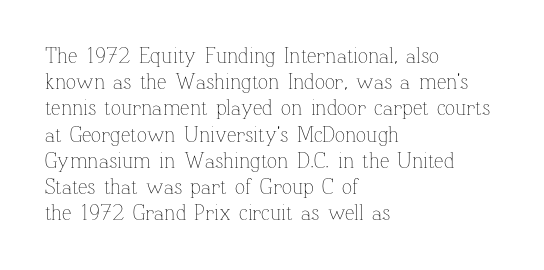
{"italic": "no", "bold": "no", "underline": "no", "align": "left", "line_spacing": "normal", "line_spacing_ratio": 1.25, "letter_spacing": "normal", "letter_spacing_em": 0.0, "glyph_px": 21}
